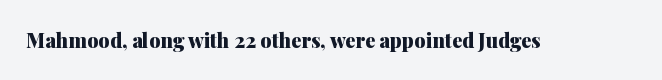
The image shows 20 px bold type, upright; set normal letter spacing, not underlined.
